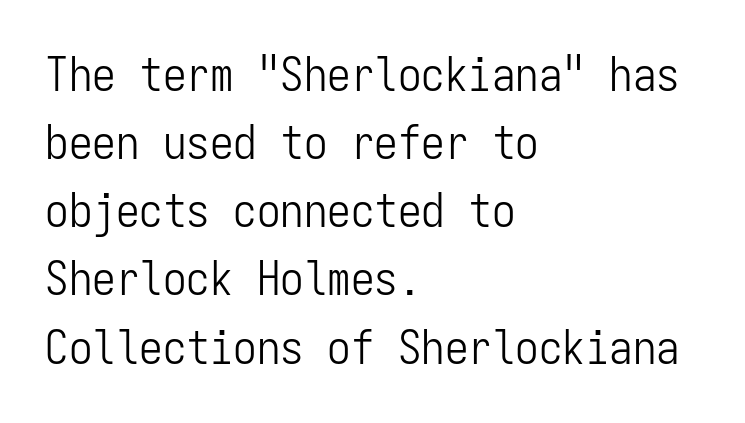
This sample keeps an unexceptional amount of space between lines. If you drew a line through each stem, it would be perfectly vertical. Letters have the restrained weight of plain body copy at most. The characters display no serif detailing; their extremities are plain. A typesetter would call this zero additional tracking. These lines are set flush left with a ragged right edge.
